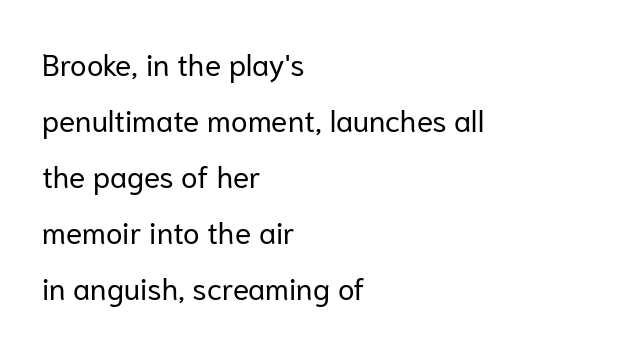
Q: Is the text bold? A: No.
Q: Is the text italic (slanted)? A: No, it is upright.
Q: Is the typeface a serif or a sans-serif typeface? A: Sans-serif.
Q: Is the text underlined? A: No.
Q: How is the paragraph aligned? A: Left-aligned.
Q: Is the spacing between letters normal or unusually wide? A: Normal.
Q: Width (condensed, normal, or wide)? A: Normal.
Q: Stroke contrast? A: Low.
Q: x-height? A: Medium.
Q: Monospaced? A: No.
